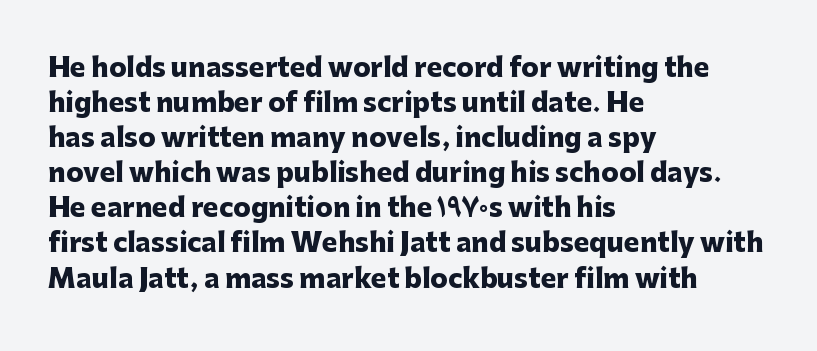
Spacing between characters is what you'd get straight out of the box. If you drew a line through each stem, it would be perfectly vertical. Which margin do the lines hug? The left one — the right edge is uneven. Leading: standard. Is the type bold? Yes — the strokes are clearly thick and heavy.
